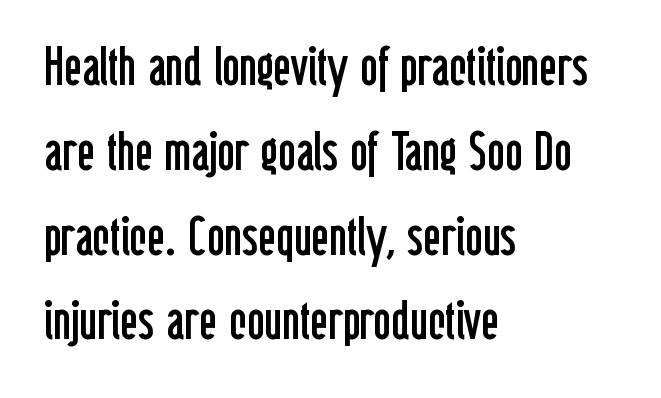
{"serif": "no", "italic": "no", "bold": "no", "weight": "regular", "width": "condensed", "stroke_contrast": "low", "x_height": "medium", "monospaced": "no", "underline": "no", "align": "left", "line_spacing": "normal", "line_spacing_ratio": 1.57, "letter_spacing": "normal", "letter_spacing_em": 0.0, "glyph_px": 54}
